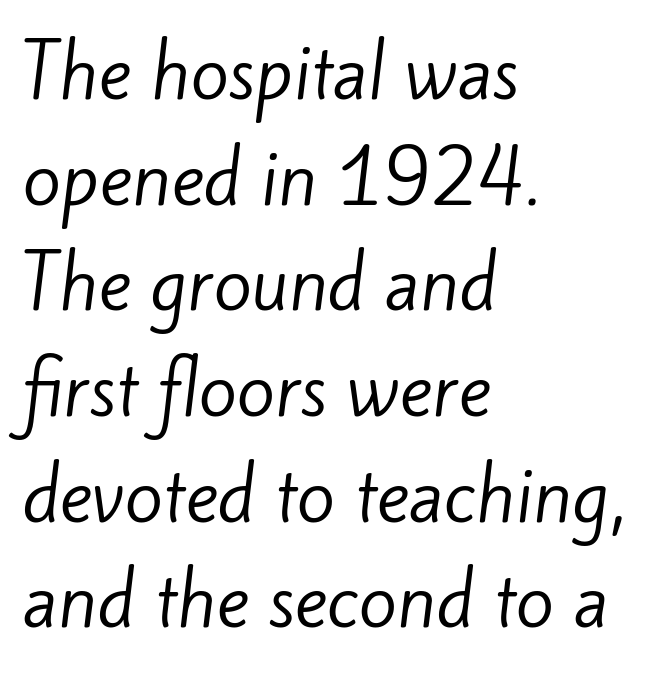
Compared with typical body copy, the letter spacing here is the same. Here the designer chose a conventional face with non-uniform glyph widths. In CSS terms this would be text-align: left. Lines of text with bare space underneath. The weight would be labelled regular, book, light, or lighter still.
